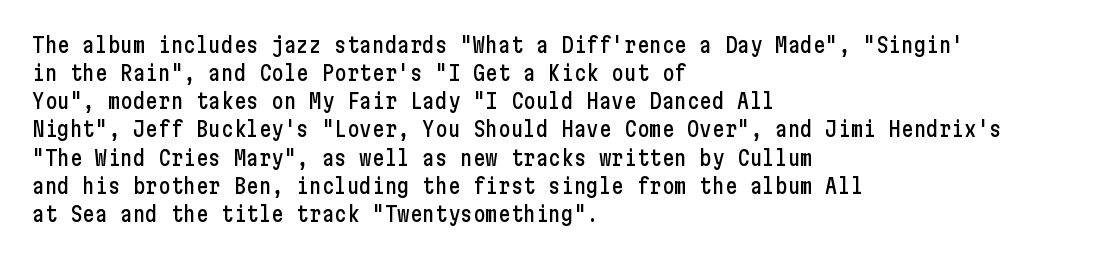
The image shows 21 px text type, upright; set left-aligned, normal line spacing (1.34x), normal letter spacing, not underlined.
